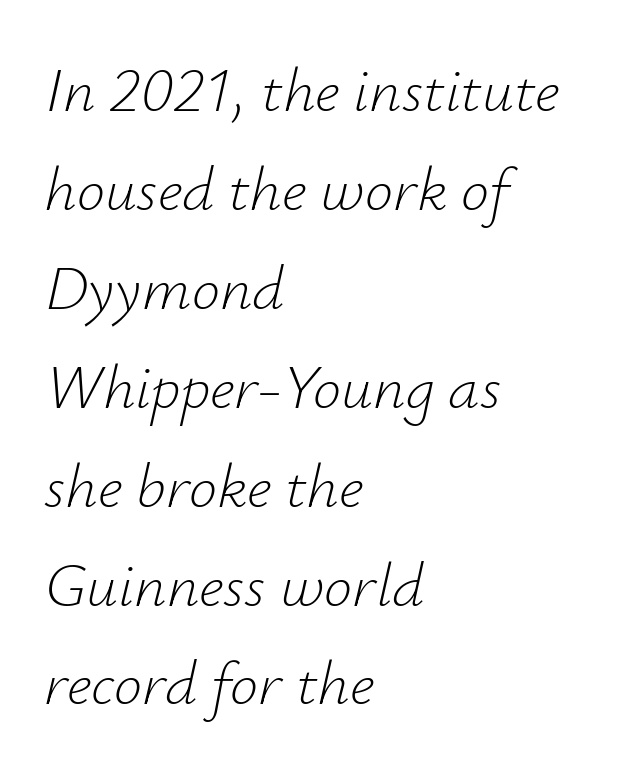
Leading matches the norm, producing a regular column. The strokes are not fattened; the text isn't bold. Honestly, the letter spacing is just normal — you wouldn't notice it. Character widths vary here, with narrow letters taking less room than wide ones. The words here are not underlined. One-word summary of the alignment: left.
